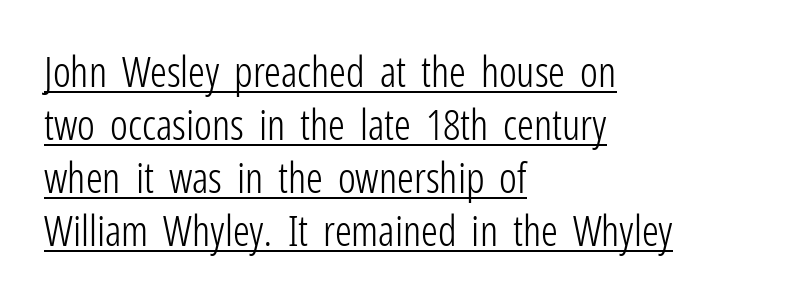
Q: Is the text bold? A: No.
Q: Is the text italic (slanted)? A: No, it is upright.
Q: Is the typeface a serif or a sans-serif typeface? A: Sans-serif.
Q: Is the text underlined? A: Yes.
Q: How is the paragraph aligned? A: Left-aligned.
Q: Is the spacing between letters normal or unusually wide? A: Normal.
Q: Is the spacing between lines tight, normal or loose? A: Normal.
Q: Width (condensed, normal, or wide)? A: Condensed.
Q: Stroke contrast? A: Low.
Q: x-height? A: Medium.
Q: Monospaced? A: No.
